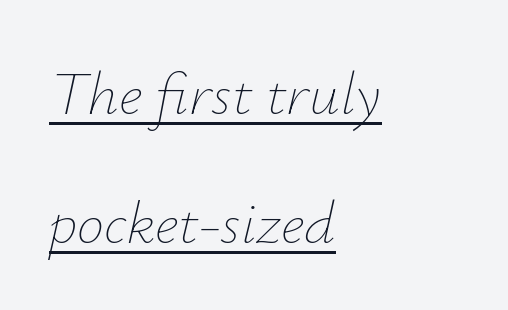
{"italic": "yes", "lean": "right", "slant_degrees": 12, "bold": "no", "weight": "thin", "width": "normal", "stroke_contrast": "low", "x_height": "small", "monospaced": "no", "underline": "yes", "align": "left", "line_spacing": "loose", "line_spacing_ratio": 2.11, "letter_spacing": "normal", "letter_spacing_em": 0.0, "glyph_px": 61}
